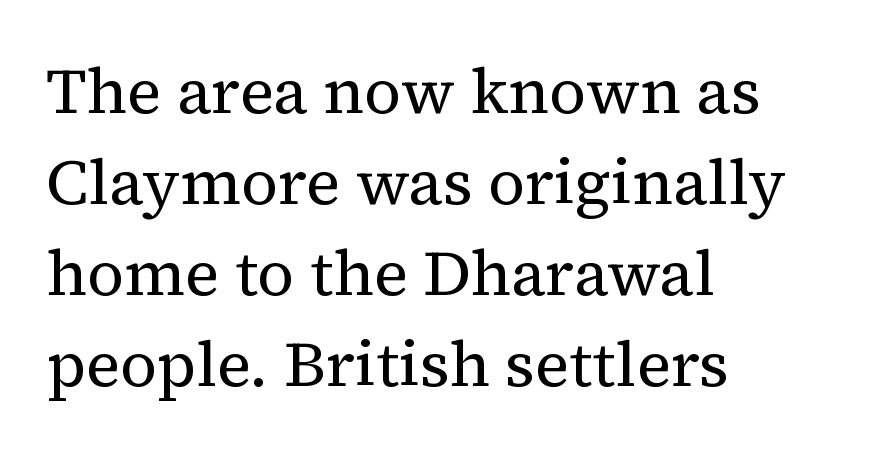
Q: Is the text bold? A: No.
Q: Is the text italic (slanted)? A: No, it is upright.
Q: Is the typeface a serif or a sans-serif typeface? A: Serif.
Q: Is the text underlined? A: No.
Q: How is the paragraph aligned? A: Left-aligned.
Q: Is the spacing between letters normal or unusually wide? A: Normal.
Q: Is the spacing between lines tight, normal or loose? A: Normal.
Q: Width (condensed, normal, or wide)? A: Normal.
Q: Stroke contrast? A: Medium.
Q: x-height? A: Medium.
Q: Monospaced? A: No.
